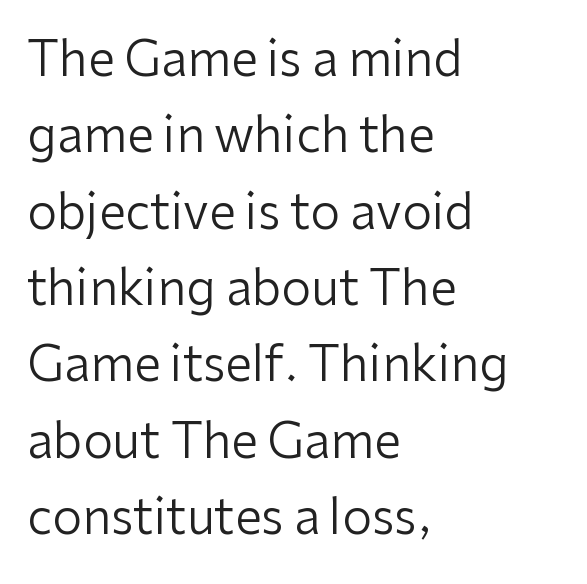
The image shows 48 px regular-weight sans-serif type, upright; set left-aligned, normal line spacing (1.59x), normal letter spacing, not underlined; low stroke contrast and a medium x-height.
